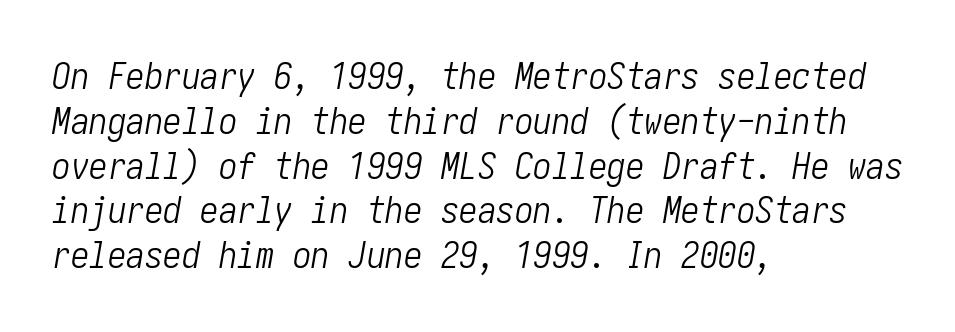
Q: Is the text bold? A: No.
Q: Is the text italic (slanted)? A: Yes, it leans right by about 10 degrees.
Q: Is the text underlined? A: No.
Q: How is the paragraph aligned? A: Left-aligned.
Q: Is the spacing between letters normal or unusually wide? A: Normal.
Q: Width (condensed, normal, or wide)? A: Condensed.
Q: Stroke contrast? A: Low.
Q: x-height? A: Medium.
